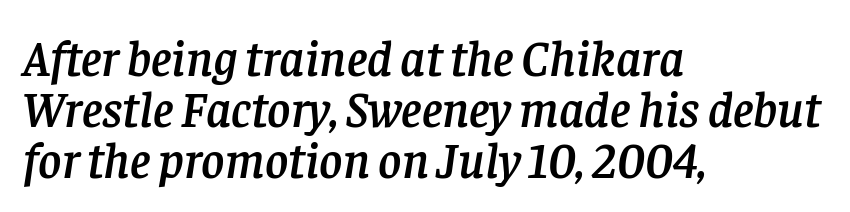
This sample uses a serif face. The rendering keeps characters at their native spacing. A classic flush-left, rag-right setting is used for this passage. Nobody drew a line under any word here. You could not count columns in this text — the font is proportionally spaced.
